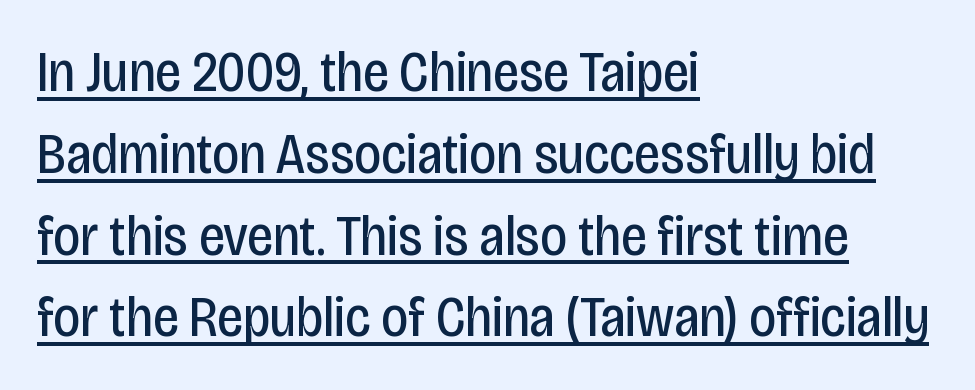
Posture: upright roman. These characters rest on top of a visible drawn line. A normal amount of white space separates one row of letters from the next. Inter-character spacing is left at the font's built-in metrics. Proportional: the letters do not fall into vertical columns.
